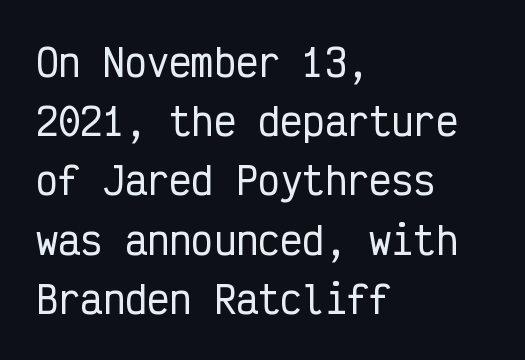
Q: Is the text italic (slanted)? A: No, it is upright.
Q: Is the typeface a serif or a sans-serif typeface? A: Sans-serif.
Q: Is the text underlined? A: No.
Q: How is the paragraph aligned? A: Left-aligned.
Q: Is the spacing between letters normal or unusually wide? A: Normal.
Q: Is the spacing between lines tight, normal or loose? A: Normal.
Q: Width (condensed, normal, or wide)? A: Condensed.
Q: Stroke contrast? A: Low.
Q: x-height? A: Medium.
Q: Monospaced? A: Yes.
